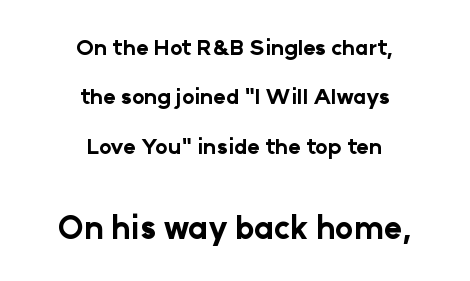
The image shows 31 px bold sans-serif type, upright; set centered, loose line spacing (2.35x), normal letter spacing, not underlined; the second (bottom) block is 1.48x larger; low stroke contrast and a medium x-height.
